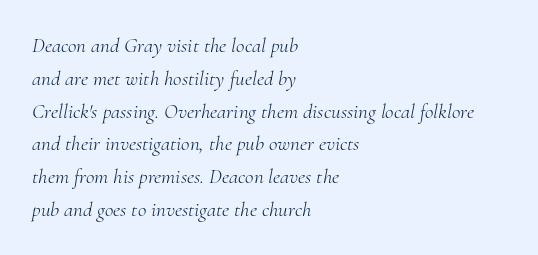
Q: Is the text bold? A: No.
Q: Is the text italic (slanted)? A: Yes, it leans right by about 10 degrees.
Q: Is the text underlined? A: No.
Q: How is the paragraph aligned? A: Left-aligned.
Q: Is the spacing between letters normal or unusually wide? A: Normal.
Q: Is the spacing between lines tight, normal or loose? A: Normal.
